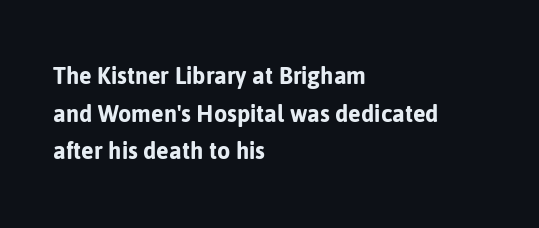
{"italic": "no", "underline": "no", "align": "left", "line_spacing": "normal", "line_spacing_ratio": 1.39, "letter_spacing": "normal", "letter_spacing_em": 0.0, "glyph_px": 27}
